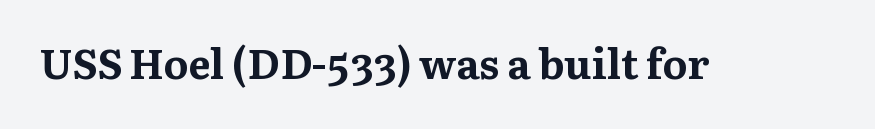
Q: Is the text bold? A: Yes.
Q: Is the text italic (slanted)? A: No, it is upright.
Q: Is the typeface a serif or a sans-serif typeface? A: Serif.
Q: Is the text underlined? A: No.
Q: Is the spacing between letters normal or unusually wide? A: Normal.
Q: Width (condensed, normal, or wide)? A: Normal.
Q: Stroke contrast? A: Medium.
Q: x-height? A: Medium.
Q: Monospaced? A: No.
